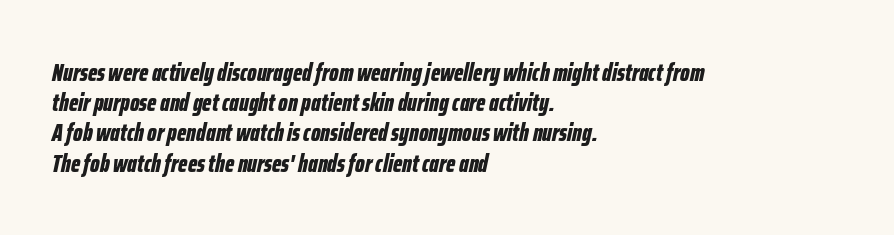
Nobody drew a line under any word here. Yep, that's italic — everything's leaning. Students, note that the glyphs here touch the page at normal intervals. I'd describe the lettering as bold — thick and assertive. Does the copy run flush right? No — it runs flush left.
